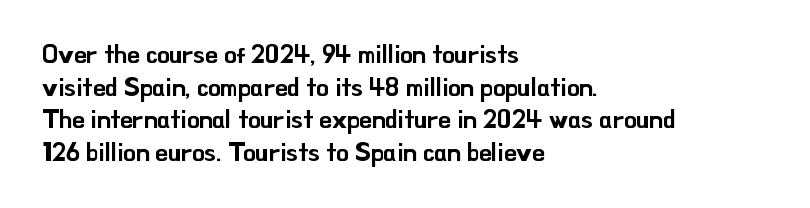
The image shows 25 px text type, upright; set left-aligned, normal line spacing (1.31x), normal letter spacing, not underlined.
